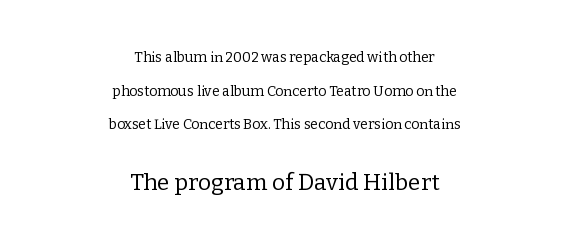
The image shows 23 px text type, upright; set centered, loose line spacing (2.41x), normal letter spacing, not underlined; the second (bottom) block is 1.64x larger.
